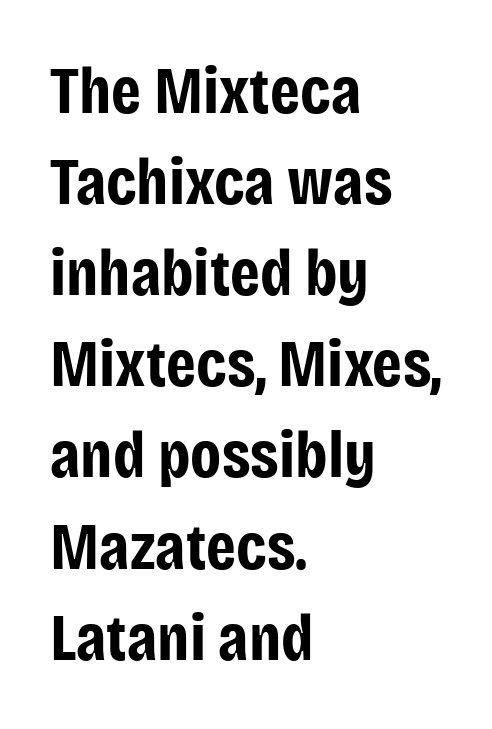
Q: Is the text bold? A: Yes.
Q: Is the text italic (slanted)? A: No, it is upright.
Q: Is the typeface a serif or a sans-serif typeface? A: Sans-serif.
Q: Is the text underlined? A: No.
Q: How is the paragraph aligned? A: Left-aligned.
Q: Is the spacing between letters normal or unusually wide? A: Normal.
Q: Is the spacing between lines tight, normal or loose? A: Normal.
Q: Width (condensed, normal, or wide)? A: Condensed.
Q: Stroke contrast? A: Low.
Q: x-height? A: Large.
Q: Monospaced? A: No.
